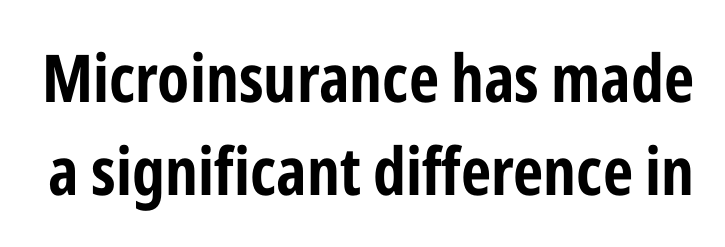
The image shows 66 px bold, condensed sans-serif type, upright; set normal line spacing (1.41x), normal letter spacing, not underlined; low stroke contrast and a medium x-height.
